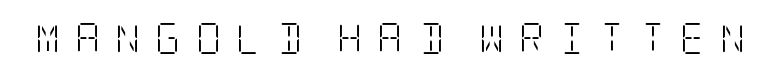
The image shows 31 px light, condensed serif type, upright; set unusually wide letter spacing (+0.48 em), not underlined; low stroke contrast and a large x-height.
